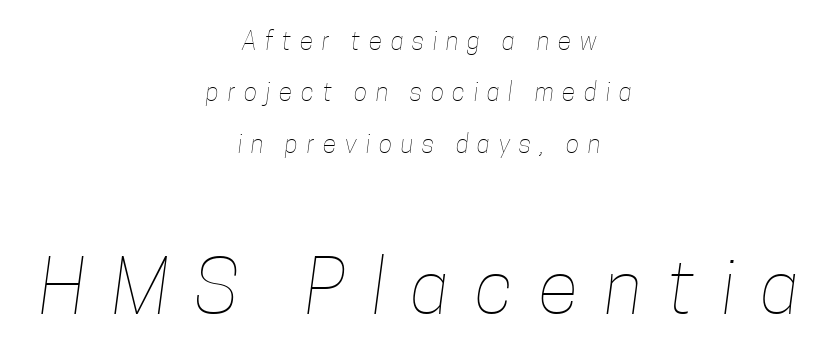
The image shows 75 px thin, condensed type; set centered, loose line spacing (2.06x), unusually wide letter spacing (+0.35 em), not underlined; the second (bottom) block is 3.0x larger; low stroke contrast and a medium x-height.
